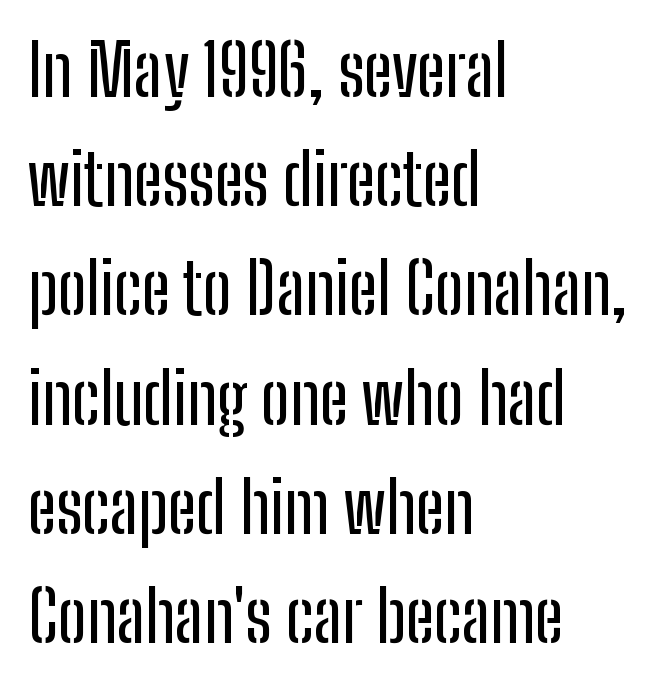
The image shows 70 px condensed sans-serif type, upright; set left-aligned, normal line spacing (1.56x), normal letter spacing, not underlined; low stroke contrast and a medium x-height.
